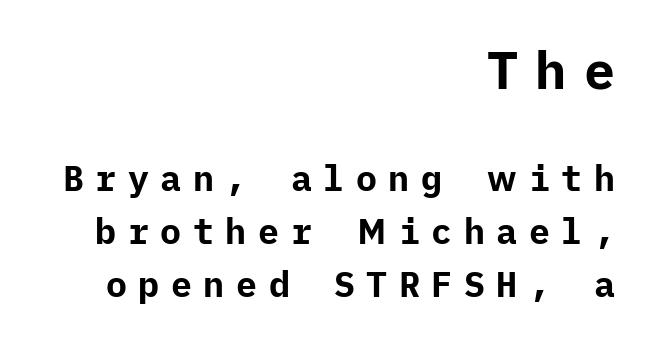
{"serif": "no", "italic": "no", "bold": "yes", "weight": "bold", "width": "normal", "stroke_contrast": "low", "x_height": "medium", "underline": "no", "align": "right", "line_spacing": "normal", "line_spacing_ratio": 1.51, "letter_spacing": "wide", "letter_spacing_em": 0.33, "larger_block": "first", "size_ratio": 1.49, "glyph_px": 52}
